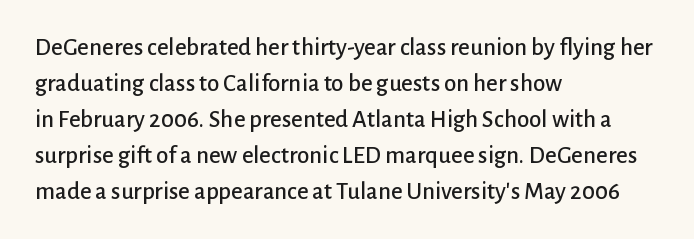
Vertically, the passage feels balanced, rows spaced as you'd expect. Every character sits straight up, as roman type does. A typesetter would call this zero additional tracking. Each line starts at the same left margin while the right side varies. Descenders are the only things crossing below the line.
